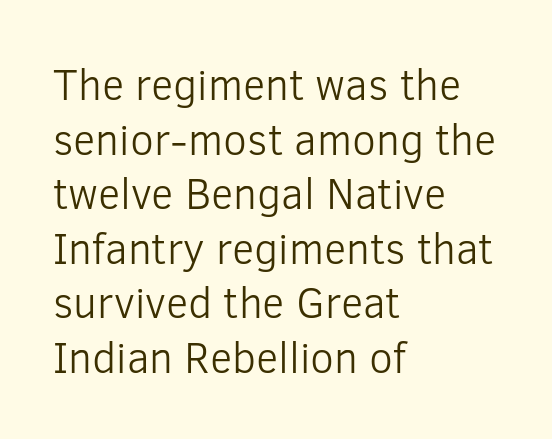
{"serif": "no", "italic": "no", "bold": "no", "weight": "light", "width": "normal", "stroke_contrast": "low", "x_height": "medium", "monospaced": "no", "underline": "no", "align": "left", "line_spacing": "normal", "line_spacing_ratio": 1.27, "letter_spacing": "normal", "letter_spacing_em": 0.0, "glyph_px": 43}
